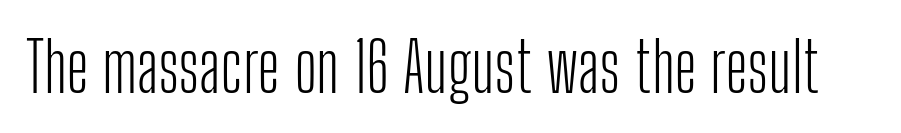
Q: Is the text bold? A: No.
Q: Is the text italic (slanted)? A: No, it is upright.
Q: Is the typeface a serif or a sans-serif typeface? A: Sans-serif.
Q: Is the text underlined? A: No.
Q: Is the spacing between letters normal or unusually wide? A: Normal.
Q: Width (condensed, normal, or wide)? A: Condensed.
Q: Stroke contrast? A: Low.
Q: x-height? A: Medium.
Q: Monospaced? A: No.
